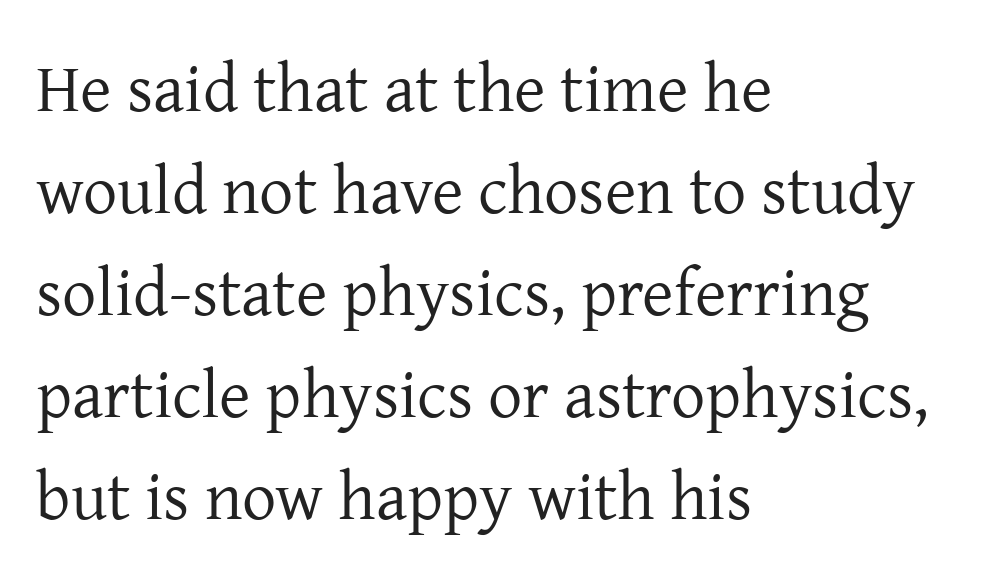
Nothing unusual about the tracking: characters are spaced as the font intends. What kind of face is this? One with serifs. The rendering anchors every line to the left-hand side. One glance says typical: line gaps are just what's usual. Does the lettering tilt? It doesn't — this is upright. Note the varied advance widths — an 'i' is clearly narrower than an 'm'.
